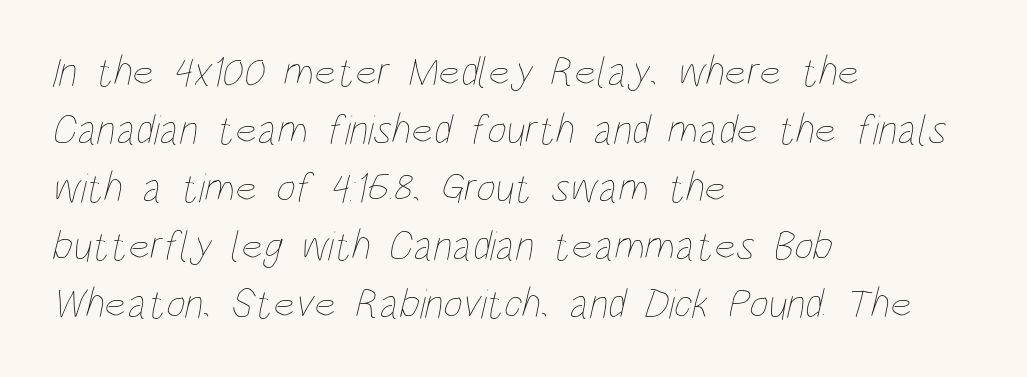
The image shows 42 px thin, condensed type; set left-aligned, normal line spacing (1.38x), normal letter spacing, not underlined; low stroke contrast and a large x-height.
